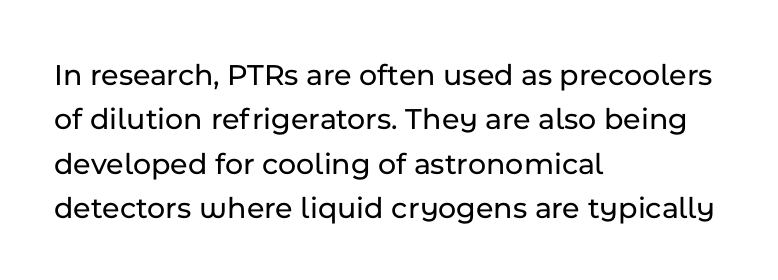
The image shows 31 px sans-serif type, upright; set left-aligned, normal line spacing (1.43x), normal letter spacing, not underlined; low stroke contrast and a medium x-height.
